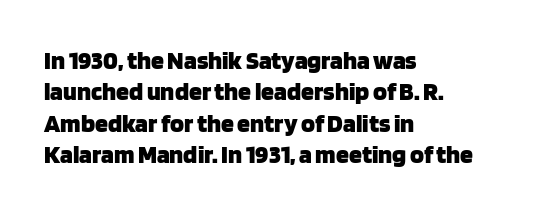
{"italic": "no", "bold": "yes", "underline": "no", "align": "left", "line_spacing_ratio": 1.21, "letter_spacing": "normal", "letter_spacing_em": 0.0, "glyph_px": 26}
